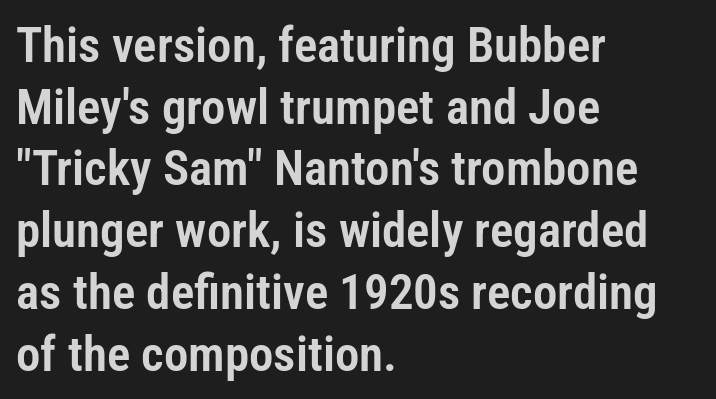
The space directly below the letters is spotless. Serif or sans? Sans — the stroke terminals are bare. Standard letterfit; no display-style spreading of the glyphs. Vertically, the passage feels balanced, rows spaced as you'd expect. Upright lettering throughout. Looks like regular typesetting: each glyph gets only the width it needs.
